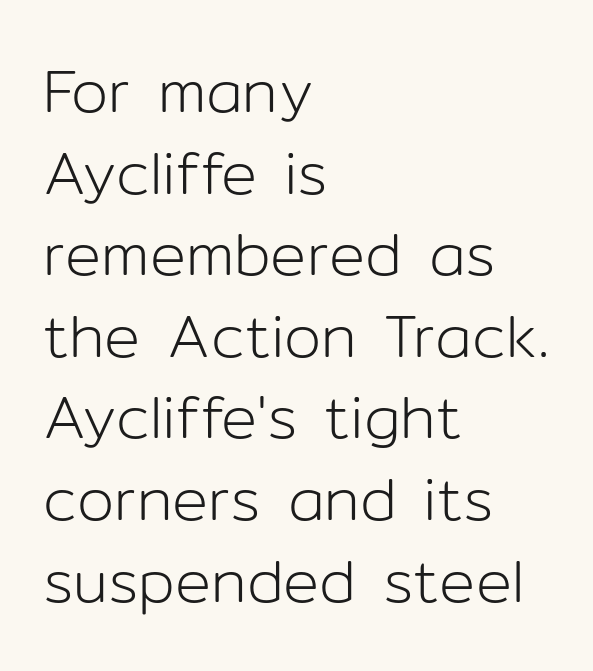
Q: Is the text bold? A: No.
Q: Is the text italic (slanted)? A: No, it is upright.
Q: Is the typeface a serif or a sans-serif typeface? A: Sans-serif.
Q: Is the text underlined? A: No.
Q: How is the paragraph aligned? A: Left-aligned.
Q: Is the spacing between letters normal or unusually wide? A: Normal.
Q: Is the spacing between lines tight, normal or loose? A: Normal.
Q: Width (condensed, normal, or wide)? A: Normal.
Q: Stroke contrast? A: Low.
Q: x-height? A: Medium.
Q: Monospaced? A: No.
